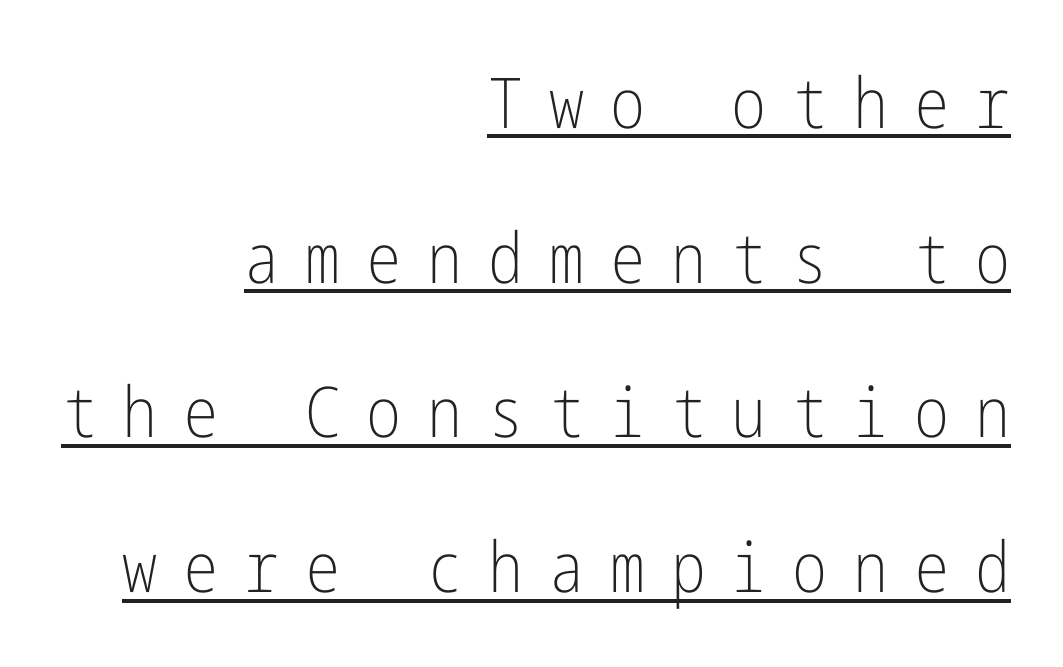
Letter spacing: wide. Compared with undecorated copy, this sample adds a rule below the words. Is the stroke heavy? The answer is a plain regular-or-lighter. The type family on display is of the sans-serif kind. Typeset ragged left — the right edge is the straight one. If you drew a line through each stem, it would be perfectly vertical.
